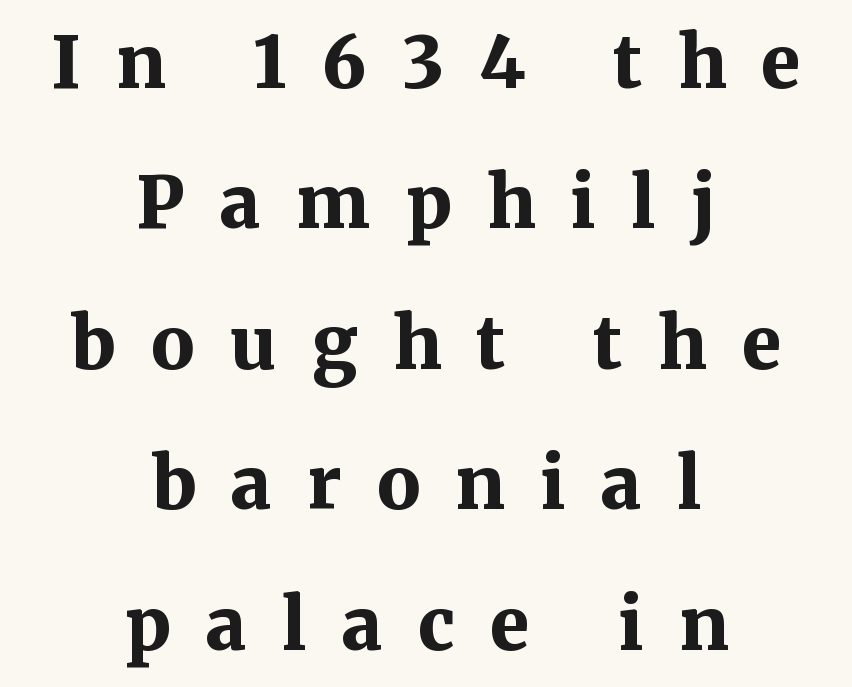
Q: Is the text bold? A: Yes.
Q: Is the text italic (slanted)? A: No, it is upright.
Q: Is the typeface a serif or a sans-serif typeface? A: Serif.
Q: Is the text underlined? A: No.
Q: How is the paragraph aligned? A: Centered.
Q: Is the spacing between letters normal or unusually wide? A: Unusually wide.
Q: Is the spacing between lines tight, normal or loose? A: Loose.
Q: Width (condensed, normal, or wide)? A: Normal.
Q: Stroke contrast? A: Medium.
Q: x-height? A: Medium.
Q: Monospaced? A: No.
